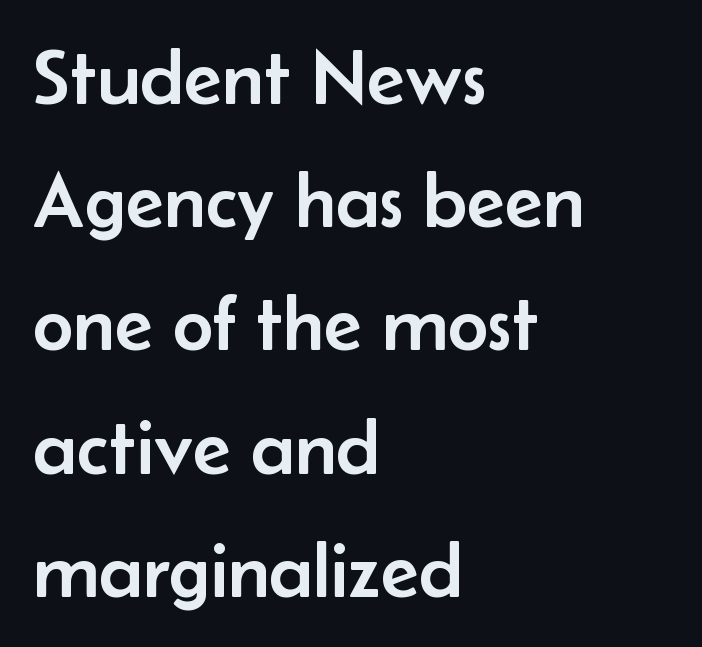
{"serif": "no", "italic": "no", "width": "normal", "stroke_contrast": "low", "x_height": "small", "monospaced": "no", "underline": "no", "align": "left", "line_spacing": "normal", "line_spacing_ratio": 1.56, "letter_spacing": "normal", "letter_spacing_em": 0.0, "glyph_px": 79}
